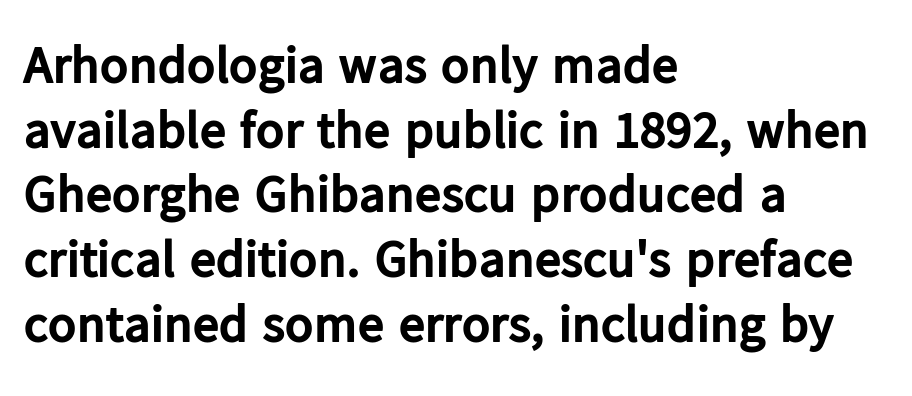
The image shows 53 px bold sans-serif type, upright; set left-aligned, line spacing 1.22x, normal letter spacing, not underlined; low stroke contrast and a medium x-height.
